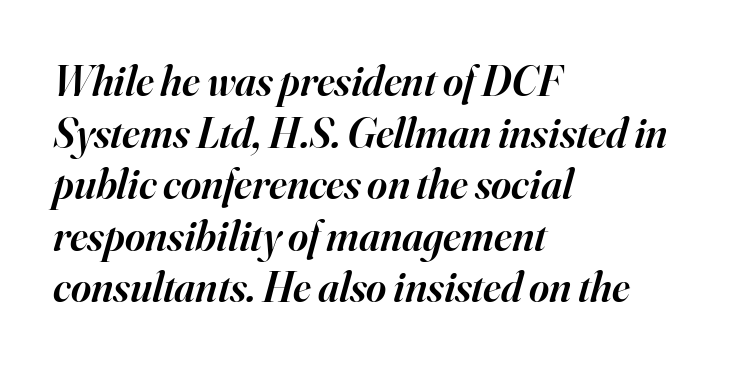
The image shows 43 px semibold serif type, italic (leaning right); set left-aligned, line spacing 1.2x, normal letter spacing, not underlined; high stroke contrast and a small x-height.
